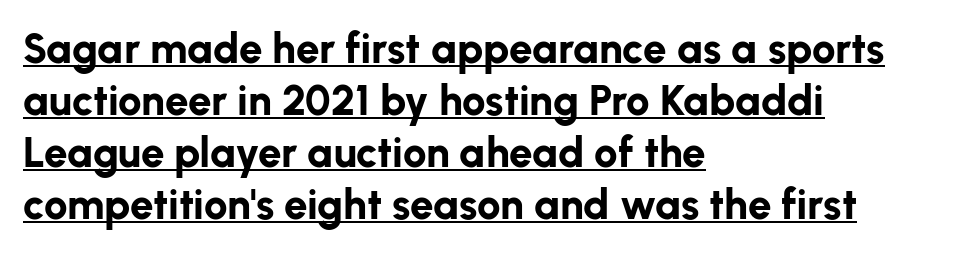
{"serif": "no", "italic": "no", "bold": "yes", "weight": "bold", "width": "normal", "stroke_contrast": "low", "x_height": "medium", "monospaced": "no", "underline": "yes", "align": "left", "line_spacing_ratio": 1.24, "letter_spacing": "normal", "letter_spacing_em": 0.0, "glyph_px": 42}
